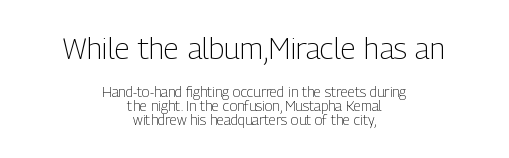
{"serif": "no", "italic": "no", "bold": "no", "weight": "light", "width": "condensed", "stroke_contrast": "low", "x_height": "medium", "monospaced": "no", "underline": "no", "align": "center", "line_spacing": "tight", "line_spacing_ratio": 1.0, "letter_spacing": "normal", "letter_spacing_em": 0.0, "larger_block": "first", "size_ratio": 2.14, "glyph_px": 30}
